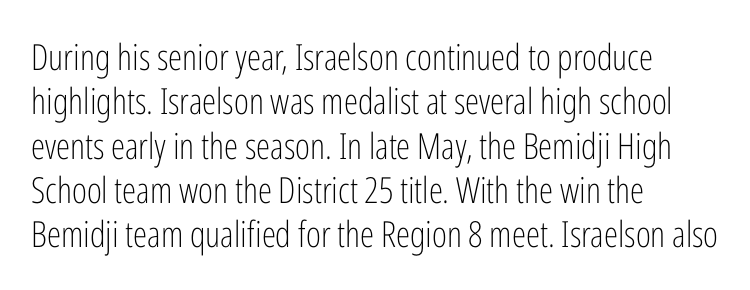
{"serif": "no", "italic": "no", "bold": "no", "weight": "light", "width": "condensed", "stroke_contrast": "low", "x_height": "medium", "monospaced": "no", "underline": "no", "align": "left", "line_spacing_ratio": 1.23, "letter_spacing": "normal", "letter_spacing_em": 0.0, "glyph_px": 36}
